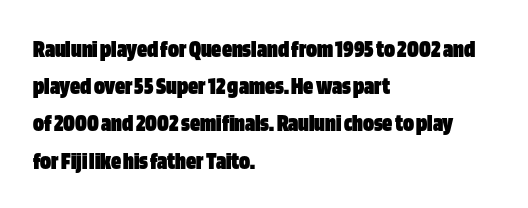
{"italic": "no", "bold": "yes", "underline": "no", "align": "left", "line_spacing": "normal", "line_spacing_ratio": 1.49, "letter_spacing": "normal", "letter_spacing_em": 0.0, "glyph_px": 25}
